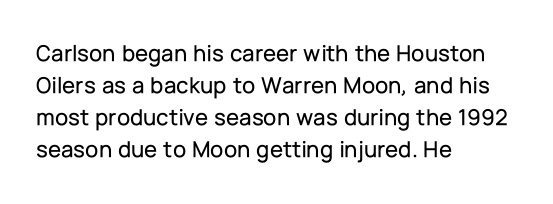
Q: Is the text italic (slanted)? A: No, it is upright.
Q: Is the text underlined? A: No.
Q: How is the paragraph aligned? A: Left-aligned.
Q: Is the spacing between letters normal or unusually wide? A: Normal.
Q: Is the spacing between lines tight, normal or loose? A: Normal.
